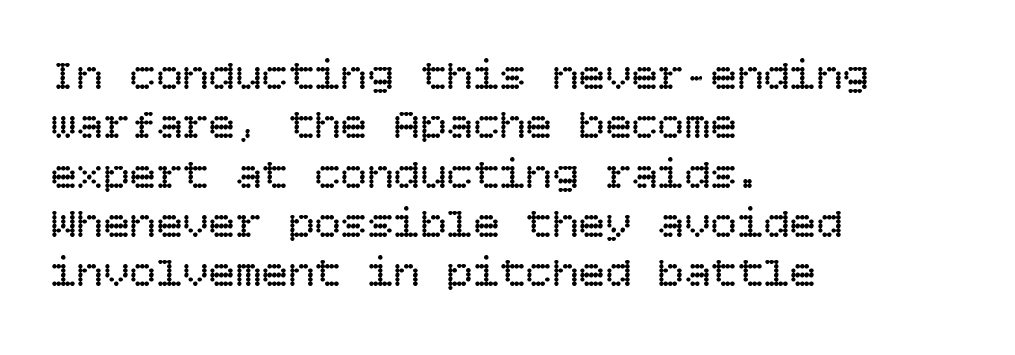
{"italic": "no", "bold": "no", "weight": "regular", "width": "normal", "stroke_contrast": "low", "x_height": "large", "underline": "no", "align": "left", "line_spacing": "tight", "line_spacing_ratio": 1.12, "letter_spacing": "normal", "letter_spacing_em": 0.0, "glyph_px": 44}
